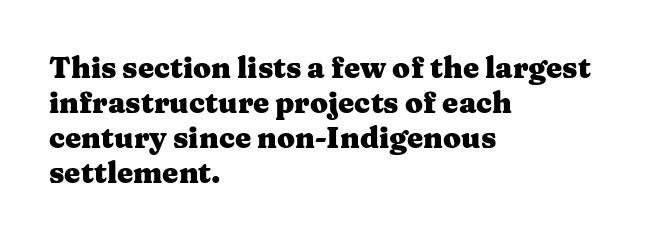
Q: Is the text bold? A: Yes.
Q: Is the text italic (slanted)? A: No, it is upright.
Q: Is the typeface a serif or a sans-serif typeface? A: Serif.
Q: Is the text underlined? A: No.
Q: How is the paragraph aligned? A: Left-aligned.
Q: Is the spacing between letters normal or unusually wide? A: Normal.
Q: Width (condensed, normal, or wide)? A: Wide.
Q: Stroke contrast? A: Medium.
Q: x-height? A: Medium.
Q: Monospaced? A: No.
